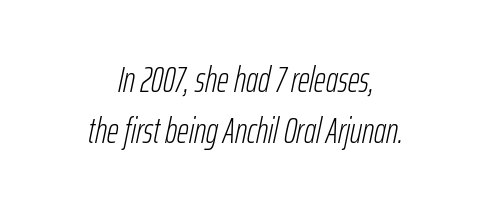
{"italic": "yes", "lean": "right", "slant_degrees": 12, "bold": "no", "weight": "light", "width": "condensed", "stroke_contrast": "low", "x_height": "medium", "monospaced": "no", "underline": "no", "align": "center", "line_spacing": "normal", "line_spacing_ratio": 1.43, "letter_spacing": "normal", "letter_spacing_em": 0.0, "glyph_px": 36}
